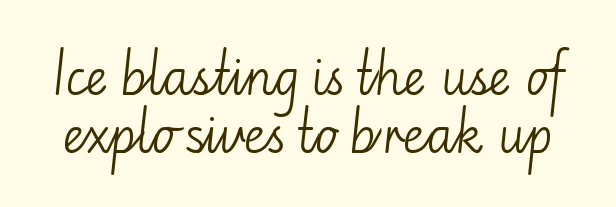
Q: Is the text bold? A: No.
Q: Is the text italic (slanted)? A: Yes.
Q: Is the typeface a serif or a sans-serif typeface? A: Sans-serif.
Q: Is the text underlined? A: No.
Q: Is the spacing between letters normal or unusually wide? A: Normal.
Q: Width (condensed, normal, or wide)? A: Normal.
Q: Stroke contrast? A: Low.
Q: x-height? A: Small.
Q: Monospaced? A: No.
